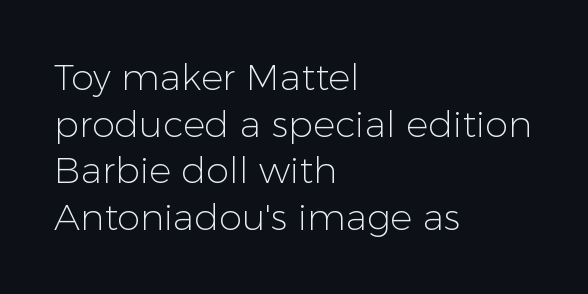
Q: Is the text bold? A: No.
Q: Is the text italic (slanted)? A: No, it is upright.
Q: Is the typeface a serif or a sans-serif typeface? A: Sans-serif.
Q: Is the text underlined? A: No.
Q: How is the paragraph aligned? A: Left-aligned.
Q: Is the spacing between letters normal or unusually wide? A: Normal.
Q: Is the spacing between lines tight, normal or loose? A: Normal.
Q: Width (condensed, normal, or wide)? A: Normal.
Q: Stroke contrast? A: Low.
Q: x-height? A: Medium.
Q: Monospaced? A: No.
